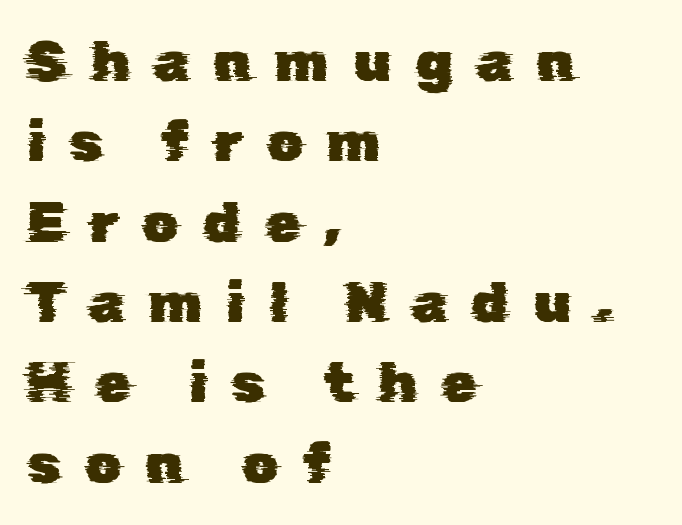
Q: Is the typeface a serif or a sans-serif typeface? A: Sans-serif.
Q: Is the text underlined? A: No.
Q: How is the paragraph aligned? A: Left-aligned.
Q: Is the spacing between letters normal or unusually wide? A: Unusually wide.
Q: Is the spacing between lines tight, normal or loose? A: Normal.
Q: Width (condensed, normal, or wide)? A: Normal.
Q: Stroke contrast? A: Low.
Q: x-height? A: Medium.
Q: Monospaced? A: No.
